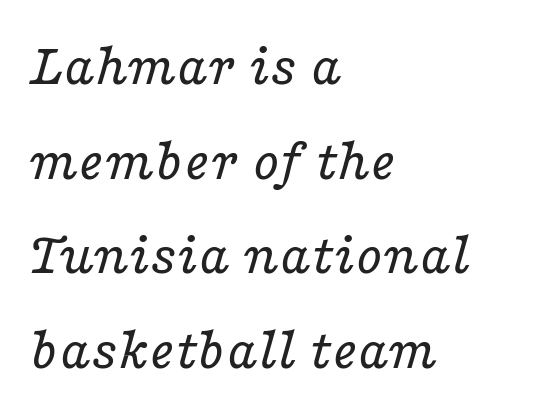
The image shows 61 px regular-weight, wide serif type, italic (leaning right); set left-aligned, normal line spacing (1.55x), normal letter spacing, not underlined; low stroke contrast and a medium x-height.
